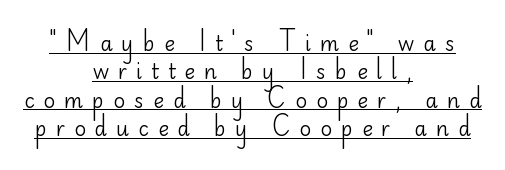
The image shows 20 px text type, upright; set centered, normal line spacing (1.42x), unusually wide letter spacing (+0.45 em), underlined.
